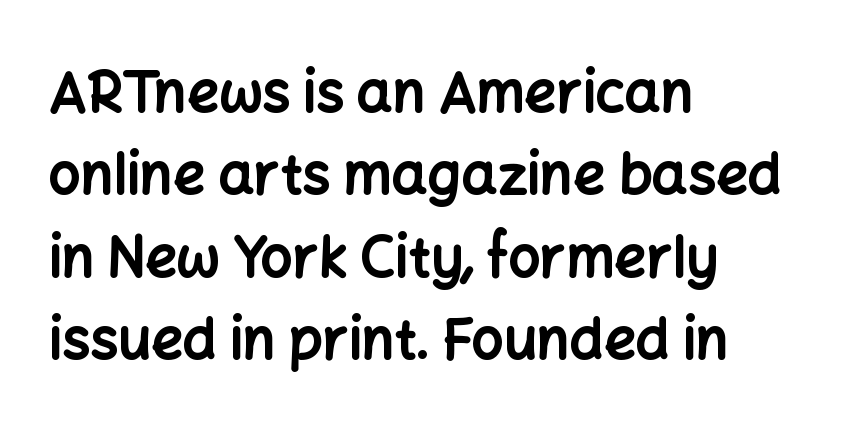
Q: Is the text bold? A: Yes.
Q: Is the text italic (slanted)? A: No, it is upright.
Q: Is the typeface a serif or a sans-serif typeface? A: Sans-serif.
Q: Is the text underlined? A: No.
Q: How is the paragraph aligned? A: Left-aligned.
Q: Is the spacing between letters normal or unusually wide? A: Normal.
Q: Is the spacing between lines tight, normal or loose? A: Normal.
Q: Width (condensed, normal, or wide)? A: Normal.
Q: Stroke contrast? A: Low.
Q: x-height? A: Medium.
Q: Monospaced? A: No.
